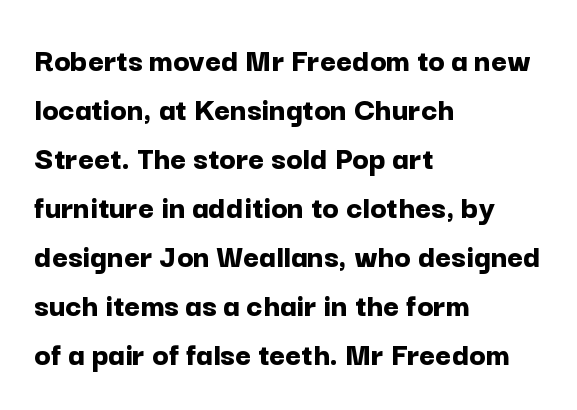
The image shows 34 px bold sans-serif type, upright; set left-aligned, normal line spacing (1.44x), normal letter spacing, not underlined; low stroke contrast and a medium x-height.
